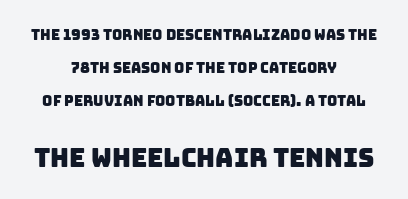
These two chunks differ in scale, with the bottom chunk taking the larger measure. The rendering keeps characters at their native spacing. Descender tails drop into unmarked territory. These lines stand farther apart than default settings would place them. Teacher's note: observe the equal gaps on both sides — that is centered alignment.
